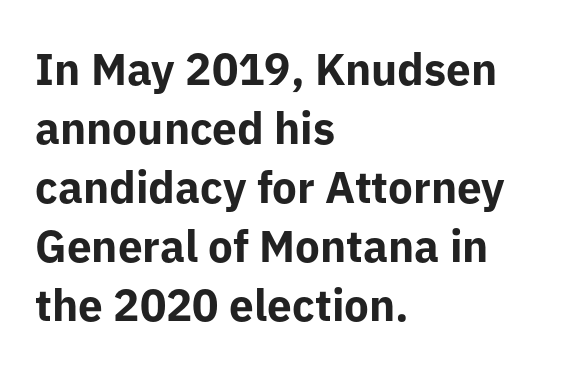
The image shows 44 px bold sans-serif type, upright; set left-aligned, normal line spacing (1.34x), normal letter spacing, not underlined; low stroke contrast and a medium x-height.
